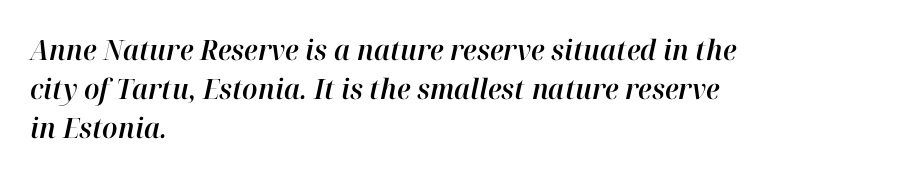
{"italic": "yes", "lean": "right", "slant_degrees": 12, "width": "normal", "stroke_contrast": "high", "x_height": "medium", "monospaced": "no", "underline": "no", "align": "left", "line_spacing": "normal", "line_spacing_ratio": 1.39, "letter_spacing": "normal", "letter_spacing_em": 0.0, "glyph_px": 28}
